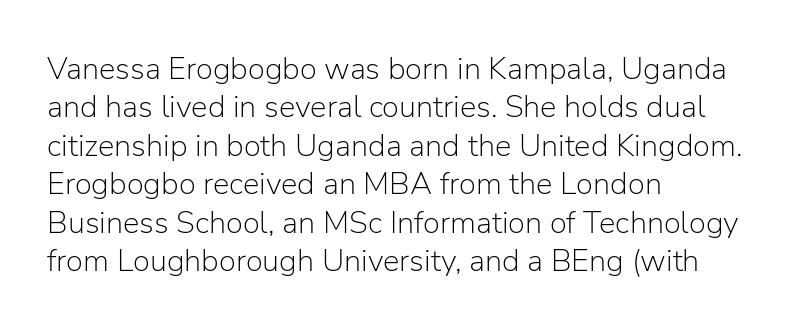
Q: Is the text bold? A: No.
Q: Is the text italic (slanted)? A: No, it is upright.
Q: Is the typeface a serif or a sans-serif typeface? A: Sans-serif.
Q: Is the text underlined? A: No.
Q: How is the paragraph aligned? A: Left-aligned.
Q: Is the spacing between letters normal or unusually wide? A: Normal.
Q: Width (condensed, normal, or wide)? A: Normal.
Q: Stroke contrast? A: Low.
Q: x-height? A: Medium.
Q: Monospaced? A: No.
